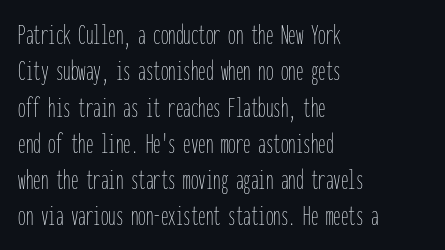
Q: Is the text bold? A: No.
Q: Is the text italic (slanted)? A: No, it is upright.
Q: Is the text underlined? A: No.
Q: How is the paragraph aligned? A: Left-aligned.
Q: Is the spacing between letters normal or unusually wide? A: Normal.
Q: Width (condensed, normal, or wide)? A: Condensed.
Q: Stroke contrast? A: Low.
Q: x-height? A: Medium.
Q: Monospaced? A: Yes.
